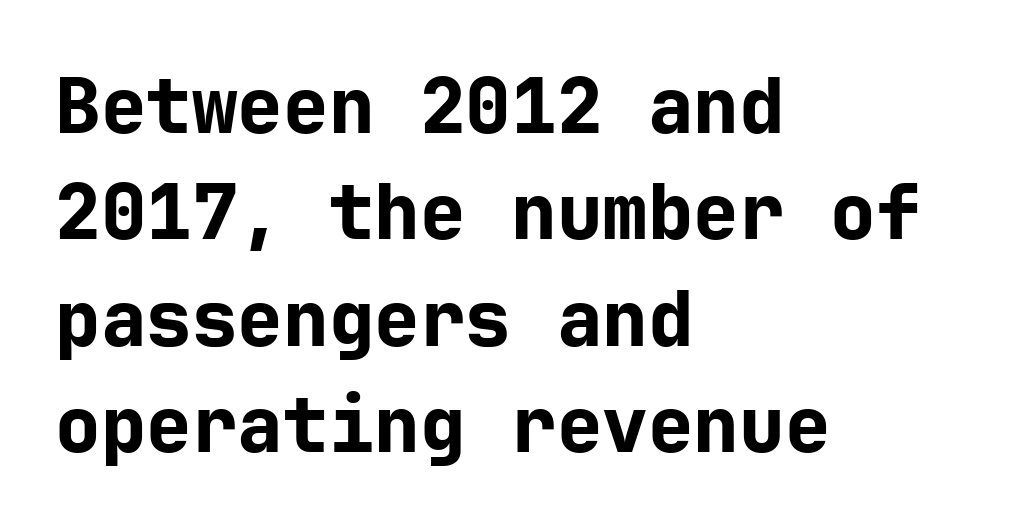
{"serif": "no", "italic": "no", "bold": "yes", "weight": "bold", "width": "normal", "stroke_contrast": "low", "x_height": "medium", "underline": "no", "align": "left", "line_spacing": "normal", "line_spacing_ratio": 1.4, "letter_spacing": "normal", "letter_spacing_em": 0.0, "glyph_px": 76}
